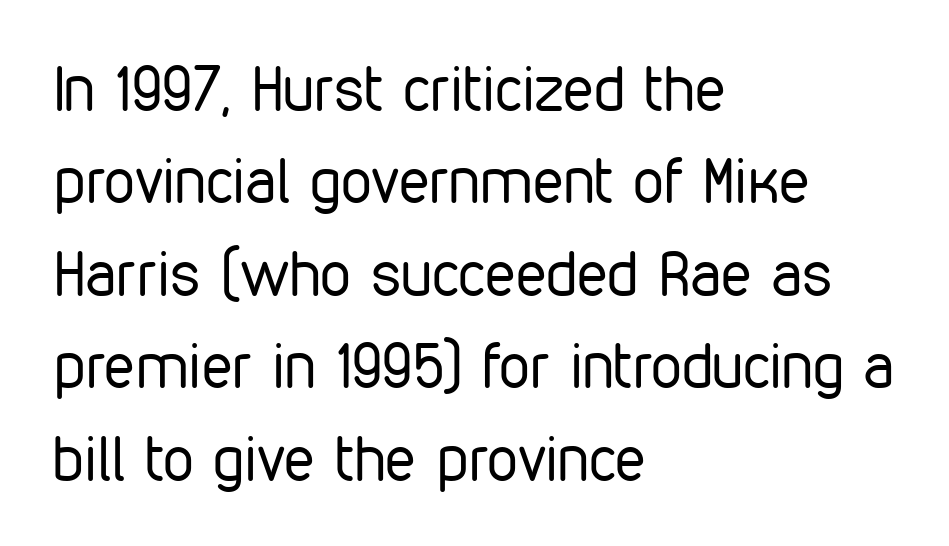
What's the leading like? Ordinary, nothing unusual. The tracking reads as untouched default to a designer's eye. This is the regular roman posture of the typeface. The rendering uses natural spacing where letterforms have individual widths. No feet cap the strokes, marking this as sans-serif type. Glance below the letters and you will spot only blank space.
